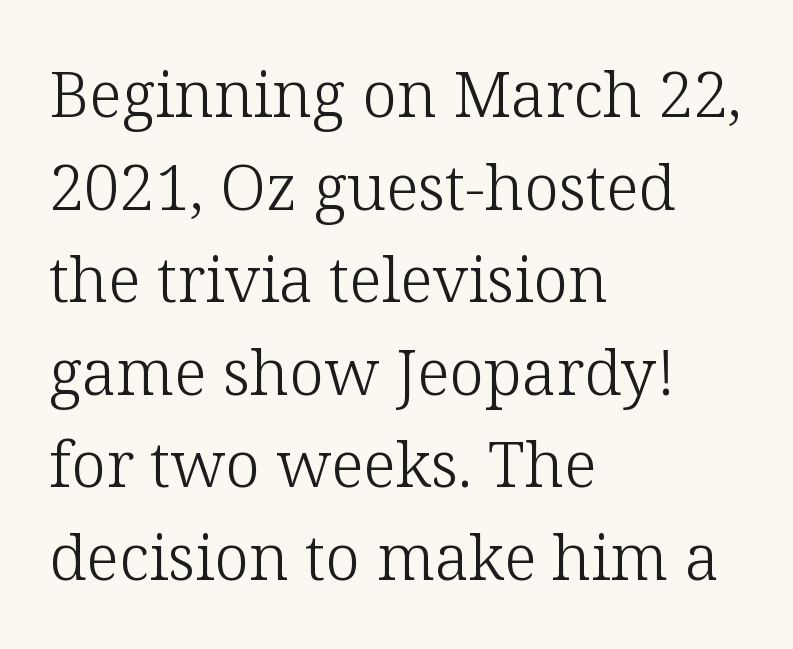
Here the designer chose a conventional face with non-uniform glyph widths. Line spacing here is normal. Does the lettering tilt? It doesn't — this is upright. One-word summary of the alignment: left.
